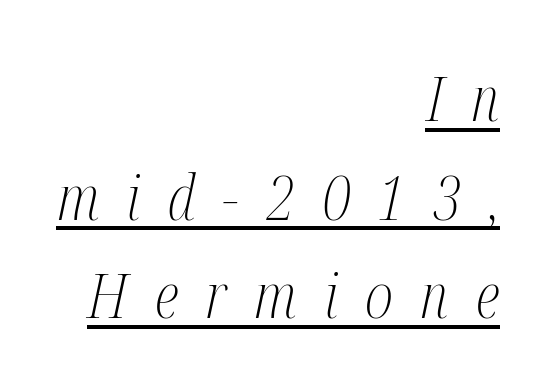
The image shows 62 px light, condensed serif type, italic (leaning right); set right-aligned, normal line spacing (1.59x), unusually wide letter spacing (+0.44 em), underlined; medium stroke contrast and a medium x-height.
